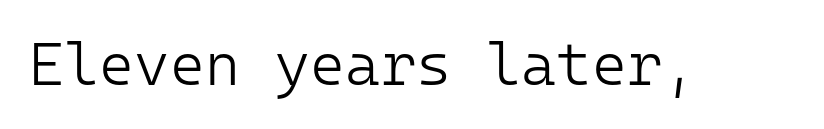
Q: Is the text bold? A: No.
Q: Is the text italic (slanted)? A: No, it is upright.
Q: Is the typeface a serif or a sans-serif typeface? A: Sans-serif.
Q: Is the text underlined? A: No.
Q: Is the spacing between letters normal or unusually wide? A: Normal.
Q: Width (condensed, normal, or wide)? A: Normal.
Q: Stroke contrast? A: Low.
Q: x-height? A: Medium.
Q: Monospaced? A: Yes.
